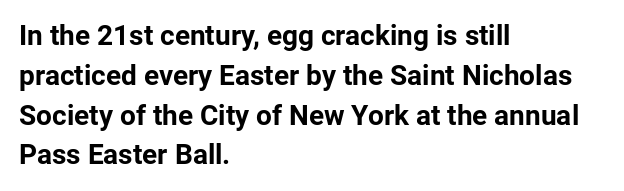
The paragraph has a hard left edge and a soft right edge. Looks like regular typesetting: each glyph gets only the width it needs. I'd call this a sans setting — the letters go barefoot. Each word holds together tightly as a unit, with standard inter-letter gaps. Caption: bold face, heavy strokes.
